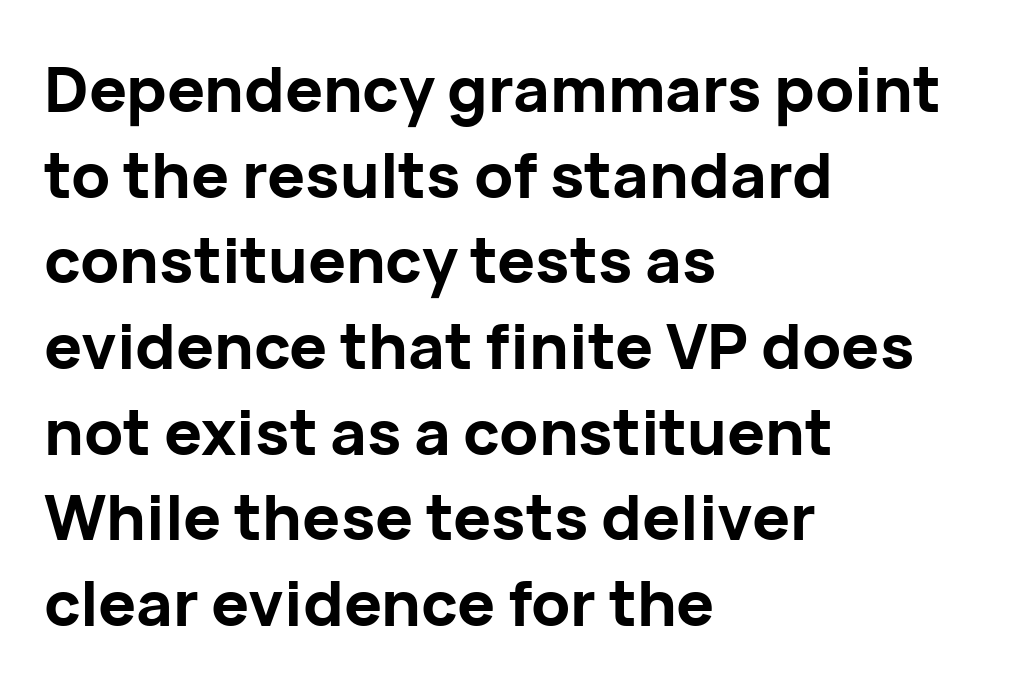
Q: Is the text bold? A: Yes.
Q: Is the text italic (slanted)? A: No, it is upright.
Q: Is the typeface a serif or a sans-serif typeface? A: Sans-serif.
Q: Is the text underlined? A: No.
Q: How is the paragraph aligned? A: Left-aligned.
Q: Is the spacing between letters normal or unusually wide? A: Normal.
Q: Is the spacing between lines tight, normal or loose? A: Normal.
Q: Width (condensed, normal, or wide)? A: Normal.
Q: Stroke contrast? A: Low.
Q: x-height? A: Medium.
Q: Monospaced? A: No.
